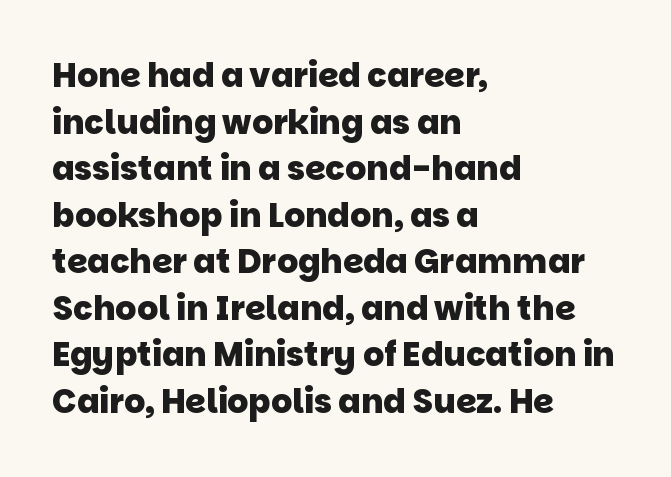
Each word holds together tightly as a unit, with standard inter-letter gaps. Observe the absence of serifs on each vertical stroke in this sample. The paragraph has a hard left edge and a soft right edge. This sample has the flowing, uneven cadence of proportional lettering. Nobody drew a line under any word here. Whoever set this chose a conventional vertical rhythm.
